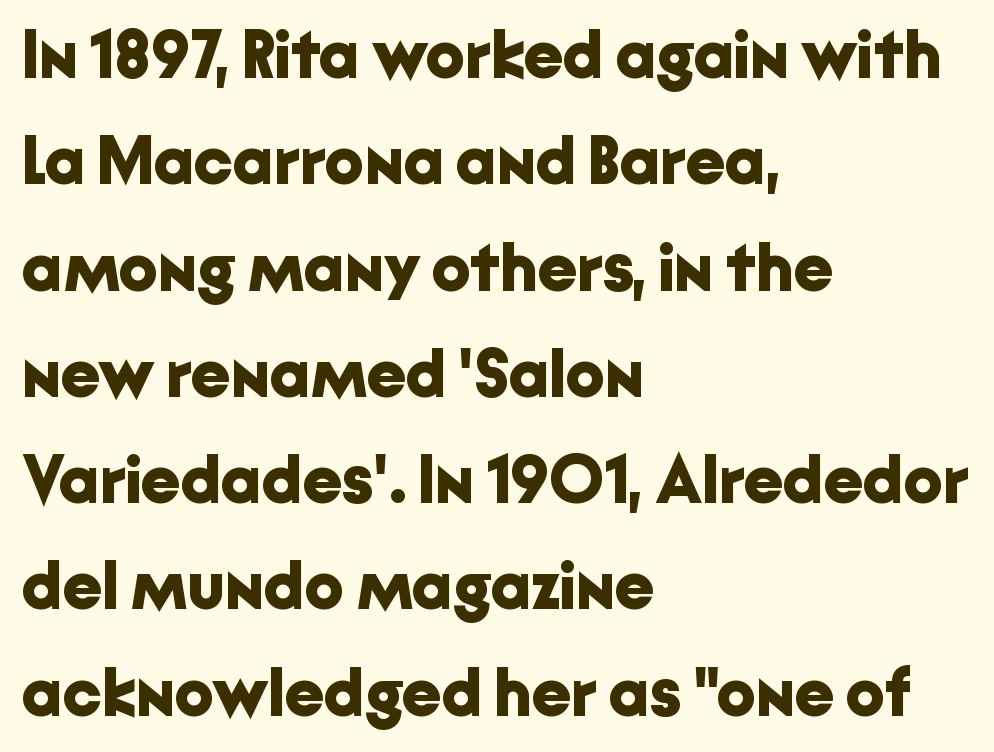
The image shows 69 px bold sans-serif type, upright; set left-aligned, normal line spacing (1.54x), normal letter spacing, not underlined; low stroke contrast and a medium x-height.
